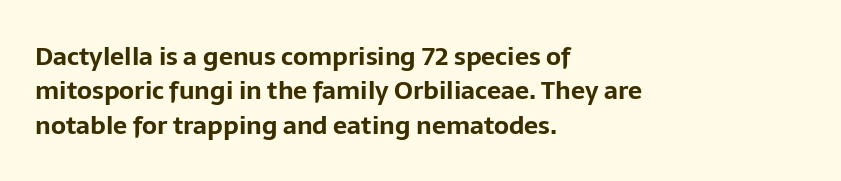
Q: Is the text bold? A: Yes.
Q: Is the text italic (slanted)? A: No, it is upright.
Q: Is the text underlined? A: No.
Q: How is the paragraph aligned? A: Left-aligned.
Q: Is the spacing between letters normal or unusually wide? A: Normal.
Q: Is the spacing between lines tight, normal or loose? A: Normal.
